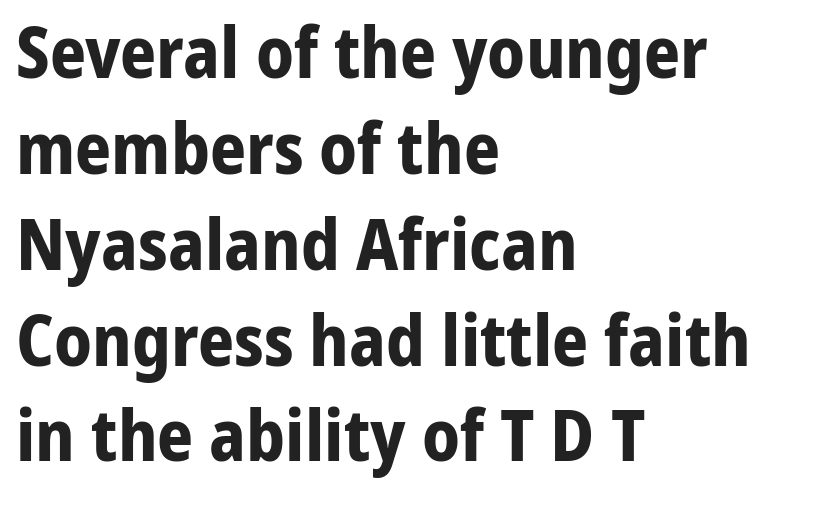
The image shows 71 px bold sans-serif type, upright; set left-aligned, normal line spacing (1.35x), normal letter spacing, not underlined; low stroke contrast and a medium x-height.
